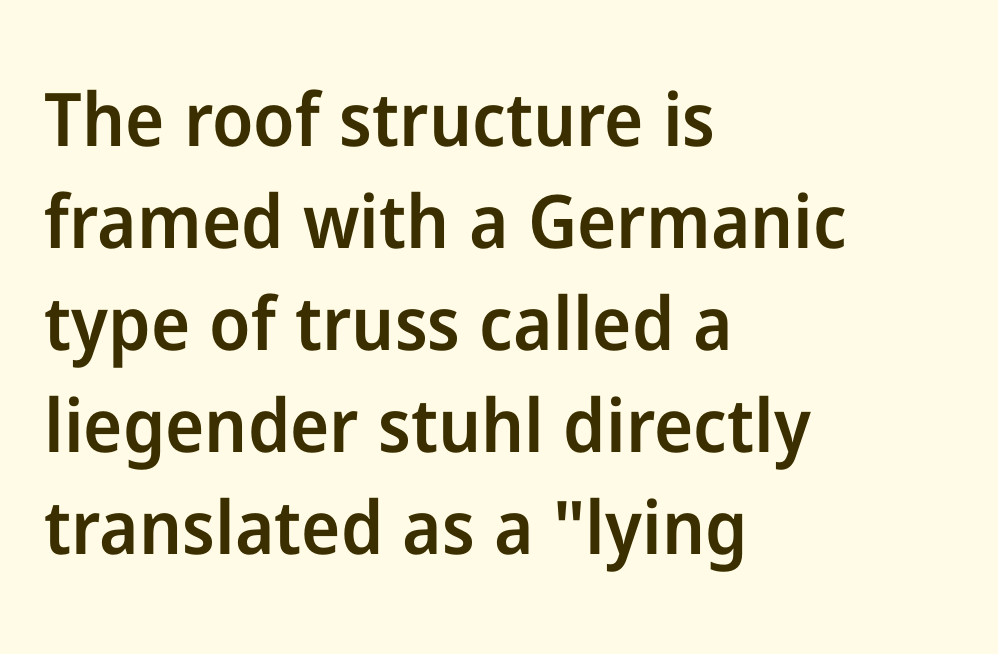
{"serif": "no", "italic": "no", "bold": "semi", "weight": "semibold", "width": "normal", "stroke_contrast": "low", "x_height": "medium", "monospaced": "no", "underline": "no", "align": "left", "line_spacing": "normal", "line_spacing_ratio": 1.38, "letter_spacing": "normal", "letter_spacing_em": 0.0, "glyph_px": 74}
